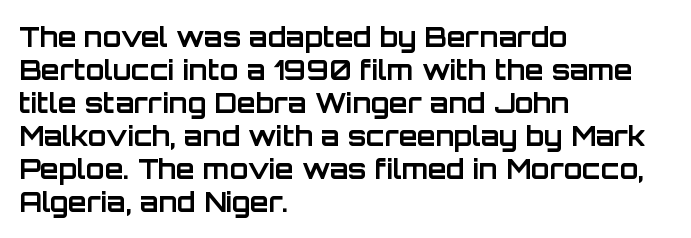
Q: Is the text bold? A: Yes.
Q: Is the text italic (slanted)? A: No, it is upright.
Q: Is the text underlined? A: No.
Q: How is the paragraph aligned? A: Left-aligned.
Q: Is the spacing between letters normal or unusually wide? A: Normal.
